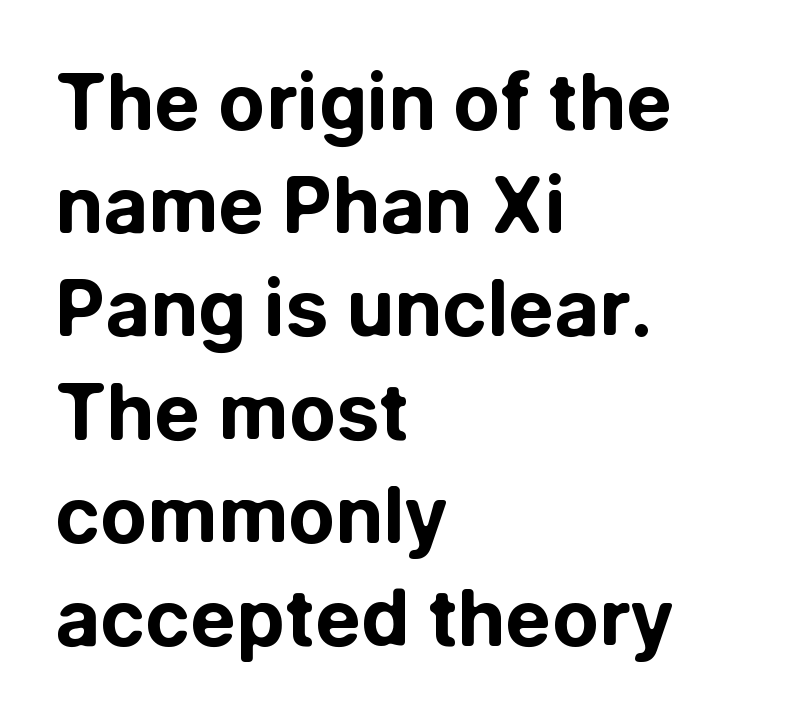
Q: Is the text bold? A: Yes.
Q: Is the text italic (slanted)? A: No, it is upright.
Q: Is the typeface a serif or a sans-serif typeface? A: Sans-serif.
Q: Is the text underlined? A: No.
Q: How is the paragraph aligned? A: Left-aligned.
Q: Is the spacing between letters normal or unusually wide? A: Normal.
Q: Is the spacing between lines tight, normal or loose? A: Normal.
Q: Width (condensed, normal, or wide)? A: Normal.
Q: Stroke contrast? A: Low.
Q: x-height? A: Medium.
Q: Monospaced? A: No.
